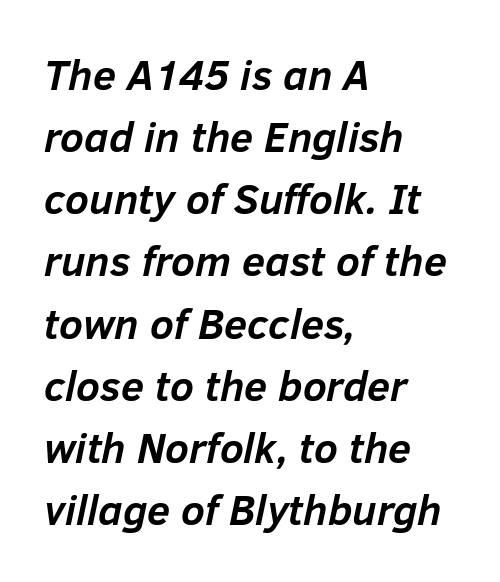
Q: Is the text bold? A: Yes.
Q: Is the text italic (slanted)? A: Yes, it leans right by about 12 degrees.
Q: Is the text underlined? A: No.
Q: How is the paragraph aligned? A: Left-aligned.
Q: Is the spacing between letters normal or unusually wide? A: Normal.
Q: Is the spacing between lines tight, normal or loose? A: Normal.
Q: Width (condensed, normal, or wide)? A: Normal.
Q: Stroke contrast? A: Low.
Q: x-height? A: Medium.
Q: Monospaced? A: No.
